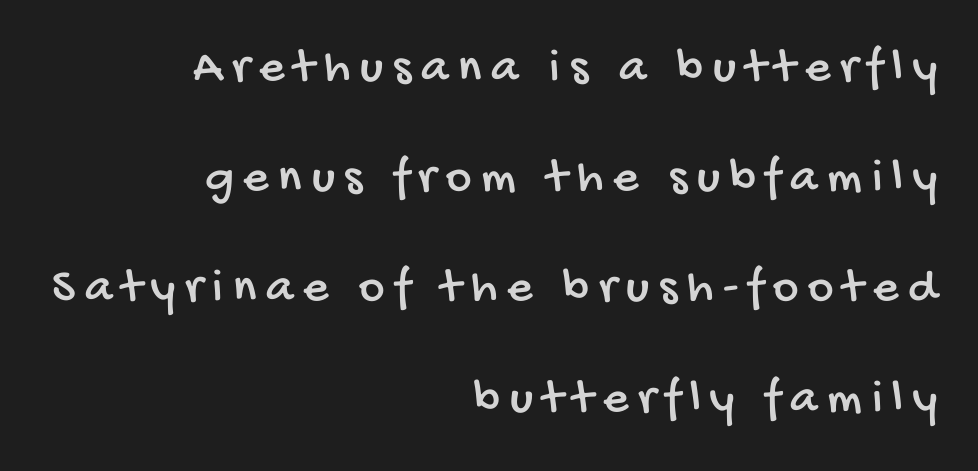
{"serif": "no", "width": "condensed", "stroke_contrast": "low", "x_height": "large", "monospaced": "no", "underline": "no", "align": "right", "line_spacing": "loose", "line_spacing_ratio": 2.25, "letter_spacing": "wide", "letter_spacing_em": 0.2, "glyph_px": 49}
